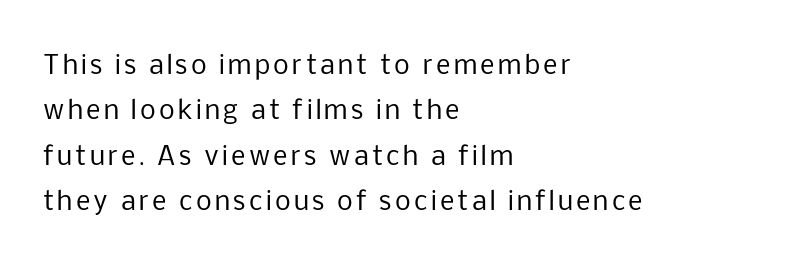
{"italic": "no", "bold": "no", "underline": "no", "align": "left", "line_spacing_ratio": 1.82, "glyph_px": 25}
